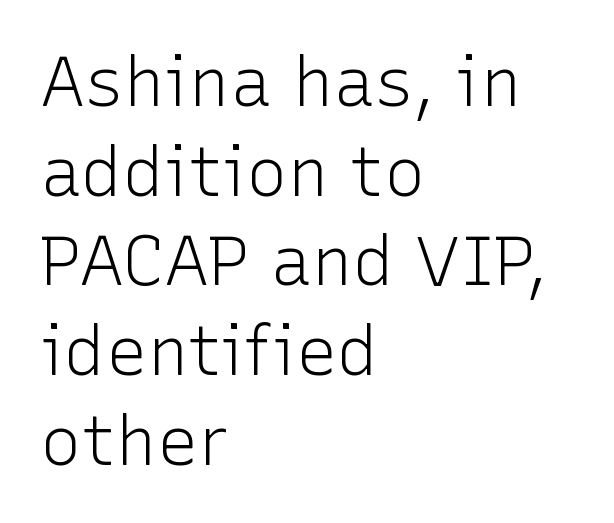
The image shows 69 px light sans-serif type, upright; set left-aligned, normal line spacing (1.3x), normal letter spacing, not underlined; low stroke contrast and a medium x-height.
